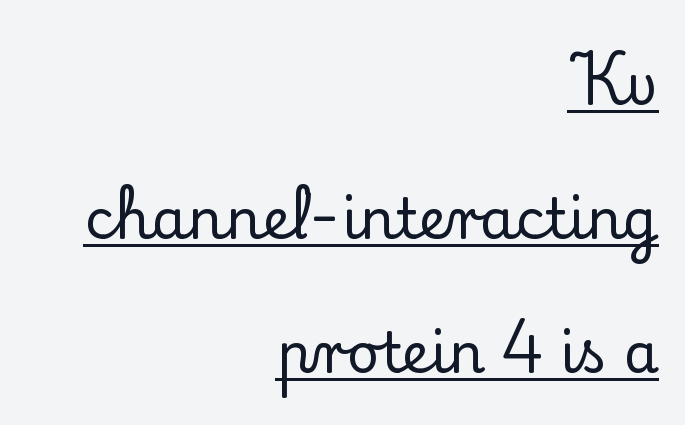
The image shows 56 px serif type, upright; set right-aligned, loose line spacing (2.39x), normal letter spacing, underlined; low stroke contrast and a small x-height.
